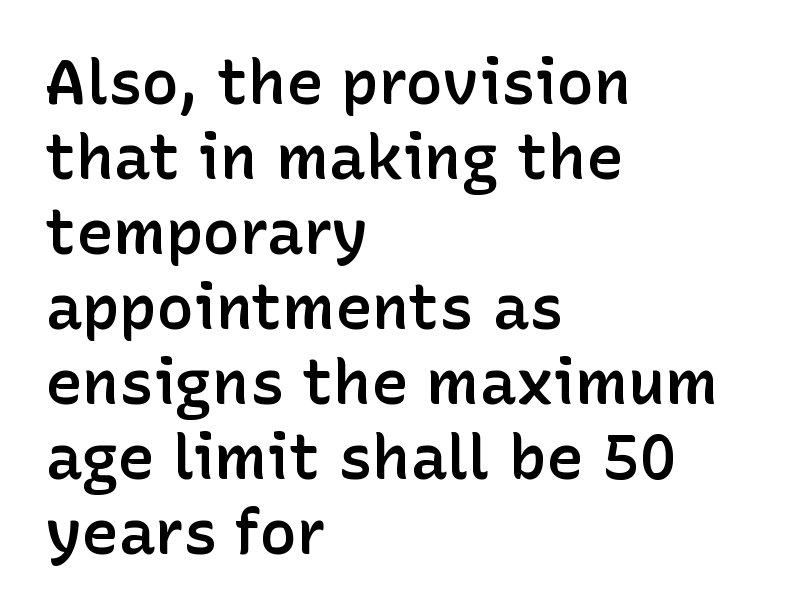
The image shows 62 px semibold sans-serif type, upright; set left-aligned, line spacing 1.21x, normal letter spacing, not underlined; low stroke contrast and a medium x-height.
